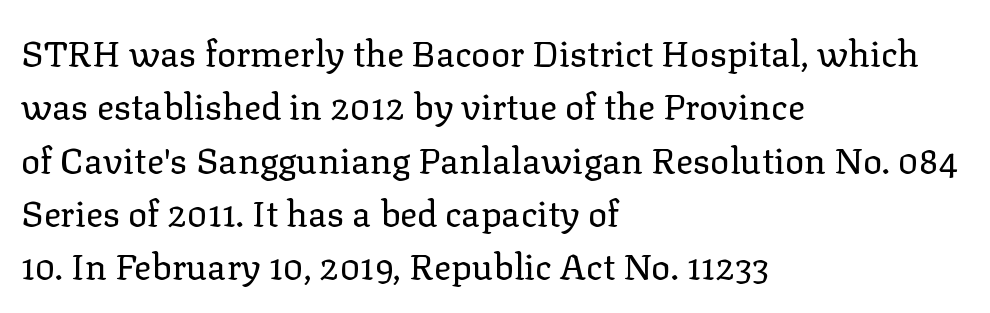
Is this a heavy cut? Hardly; it is regular or lighter. A typesetter would call this leading conventional body-copy spacing. A typesetter would call this zero additional tracking. Font category for this specimen: serif.
